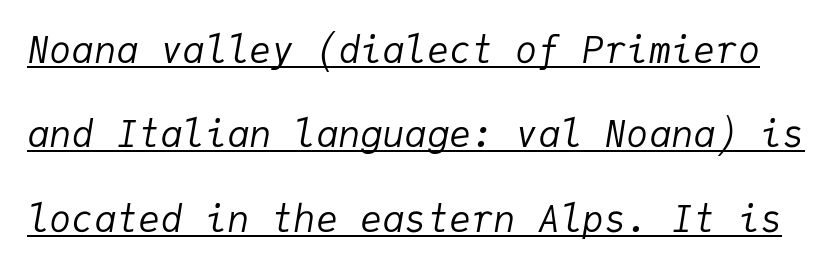
Here the glyphs are tracked normally, forming tight word shapes. Somebody hit Ctrl+U on this one — the words are underlined. Every character here occupies the same horizontal width, giving the sample a typewriter-like rhythm. Loosely led — the rows are spread out.
